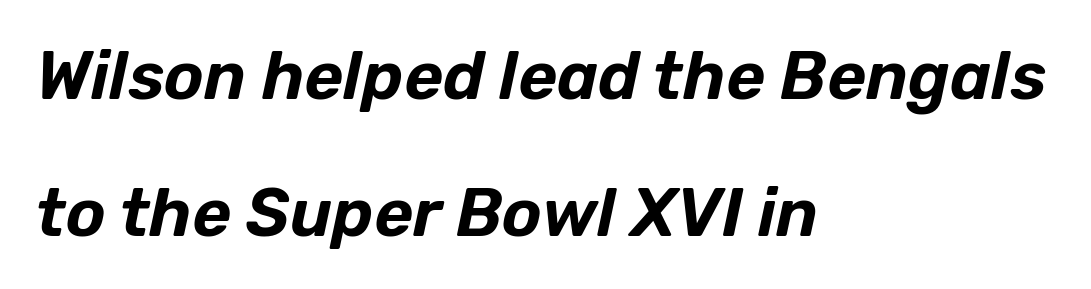
Is this a fixed-width face? No — the glyphs have proportional, varying widths. Is the letter spacing exaggerated? No — it looks like the ordinary default. Words float on clear page, feet unadorned. The face used here has a pronounced slope to its letters. The lines are quadded left. One glance says open: line gaps are wider than usual.
